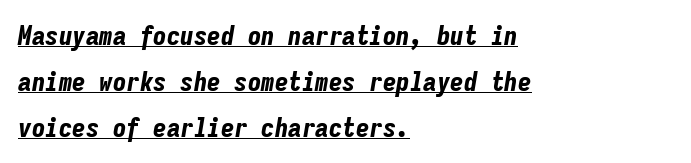
One-word summary of the alignment: left. Every character sits at an angle, as italics do. This rendering leaves character spacing at its baseline value. Is there much room between lines? A standard amount, neither cramped nor airy.
